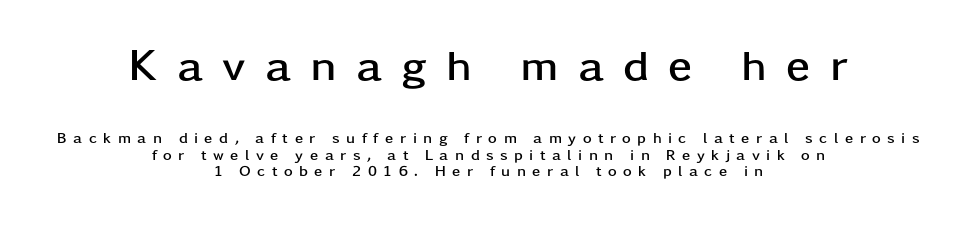
Q: Is the text bold? A: Yes.
Q: Is the text italic (slanted)? A: No, it is upright.
Q: Is the typeface a serif or a sans-serif typeface? A: Sans-serif.
Q: Is the text underlined? A: No.
Q: How is the paragraph aligned? A: Centered.
Q: Is the spacing between letters normal or unusually wide? A: Unusually wide.
Q: Is the spacing between lines tight, normal or loose? A: Tight.
Q: Which block of text is set in a larger size, the first (top) or the second (bottom)? A: The first (top) one.
Q: Width (condensed, normal, or wide)? A: Wide.
Q: Stroke contrast? A: Low.
Q: x-height? A: Medium.
Q: Monospaced? A: No.
